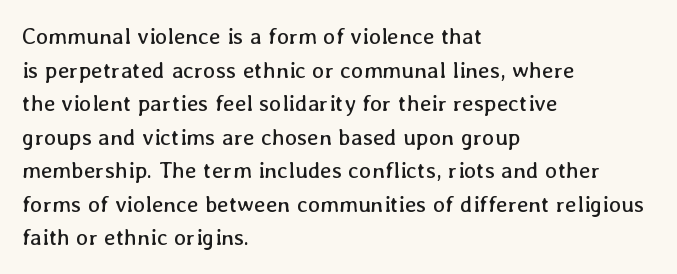
What stands out about the letter spacing? Nothing — it is the standard amount. Type without underlining. You can tell it's not italic because the verticals are truly vertical. Is there much room between lines? A standard amount, neither cramped nor airy.
